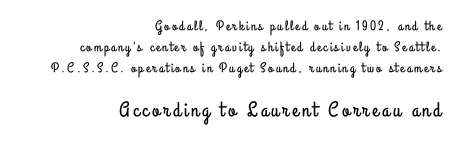
The image shows 21 px text type, upright; set right-aligned, normal line spacing (1.51x), not underlined; the second (bottom) block is 1.5x larger.
